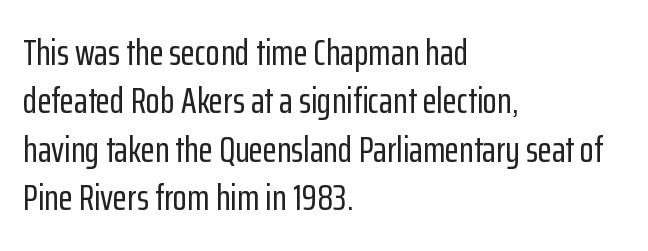
{"serif": "no", "italic": "no", "width": "condensed", "stroke_contrast": "low", "x_height": "medium", "monospaced": "no", "underline": "no", "align": "left", "line_spacing": "normal", "line_spacing_ratio": 1.31, "letter_spacing": "normal", "letter_spacing_em": 0.0, "glyph_px": 37}
